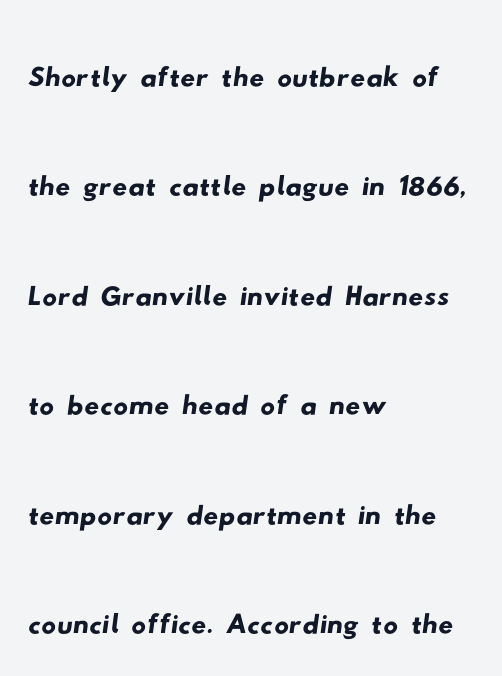
Q: Is the typeface a serif or a sans-serif typeface? A: Sans-serif.
Q: Is the text underlined? A: No.
Q: How is the paragraph aligned? A: Left-aligned.
Q: Is the spacing between letters normal or unusually wide? A: Normal.
Q: Is the spacing between lines tight, normal or loose? A: Normal.
Q: Width (condensed, normal, or wide)? A: Wide.
Q: Stroke contrast? A: Low.
Q: x-height? A: Small.
Q: Monospaced? A: No.
